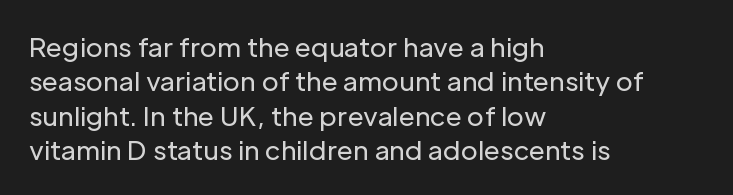
Q: Is the text bold? A: No.
Q: Is the text italic (slanted)? A: No, it is upright.
Q: Is the text underlined? A: No.
Q: How is the paragraph aligned? A: Left-aligned.
Q: Is the spacing between letters normal or unusually wide? A: Normal.
Q: Is the spacing between lines tight, normal or loose? A: Normal.
